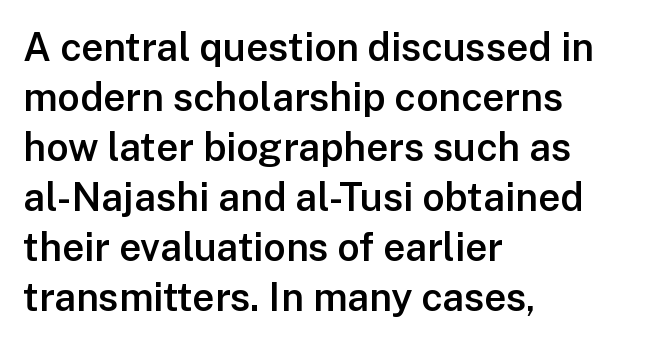
A typesetter would call this proportional, since set widths differ per character. The rendering shows plain stroke endings on the letterforms — a sans-serif design. Notice how the passage keeps a crisp vertical edge on the left only. There is no visible air inserted between adjacent glyphs. This is the regular roman posture of the typeface. The characters look somewhat weighty, a semibold short of true bold.
